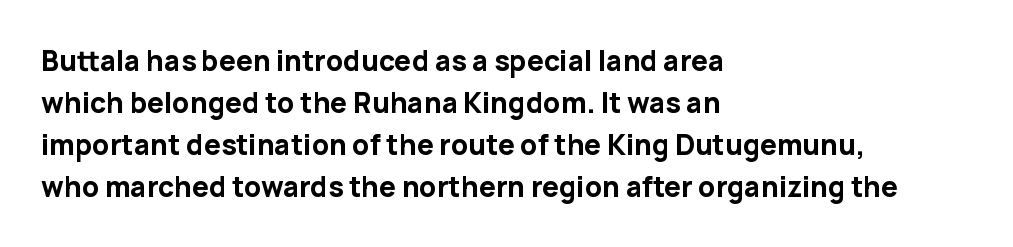
Q: Is the text bold? A: Yes.
Q: Is the text italic (slanted)? A: No, it is upright.
Q: Is the typeface a serif or a sans-serif typeface? A: Sans-serif.
Q: Is the text underlined? A: No.
Q: How is the paragraph aligned? A: Left-aligned.
Q: Is the spacing between letters normal or unusually wide? A: Normal.
Q: Is the spacing between lines tight, normal or loose? A: Normal.
Q: Width (condensed, normal, or wide)? A: Normal.
Q: Stroke contrast? A: Low.
Q: x-height? A: Medium.
Q: Monospaced? A: No.
